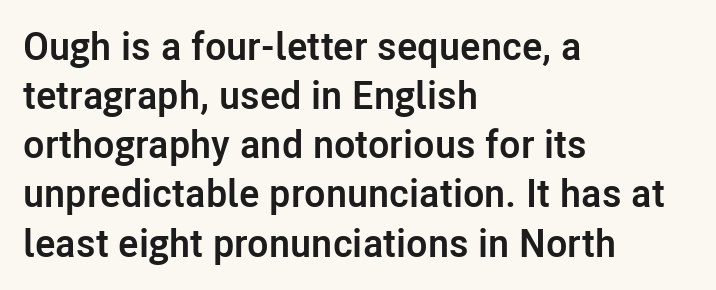
The image shows 39 px semibold sans-serif type, upright; set left-aligned, normal line spacing (1.26x), normal letter spacing, not underlined; low stroke contrast and a medium x-height.
